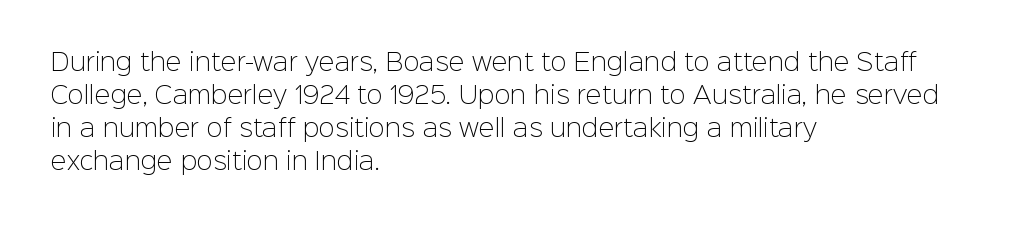
Horizontally, the lines are justified to the leading edge only. A roman cut, with each character standing at attention. The lines sit at an ordinary, default distance from one another. The font sits on the lighter half of the weight spectrum, regular included. Just letters on the line, the space beneath them empty. Standard letterfit; no display-style spreading of the glyphs.
